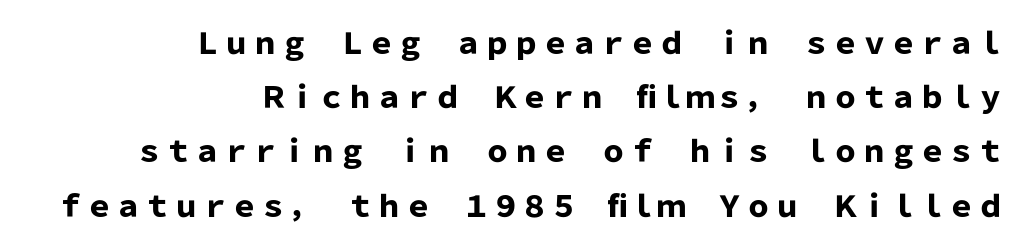
{"serif": "no", "italic": "no", "bold": "yes", "weight": "heavy", "width": "normal", "stroke_contrast": "low", "x_height": "medium", "monospaced": "no", "underline": "no", "align": "right", "line_spacing_ratio": 1.87, "letter_spacing": "normal", "letter_spacing_em": 0.0, "glyph_px": 29}
